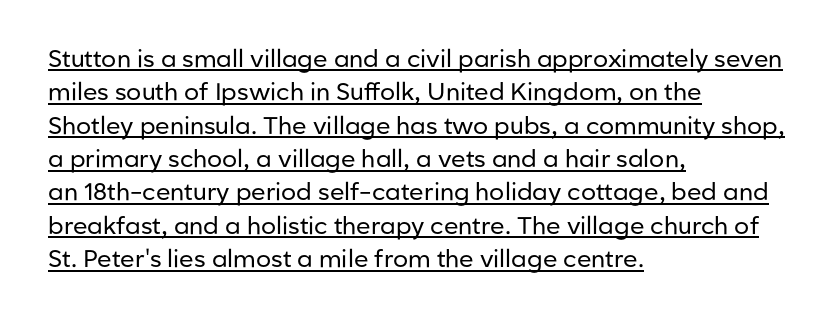
Emphasis is given by a line drawn under the lettering. The text block is weighted toward the left margin, trailing off unevenly rightward. These lines sit exactly where default settings would place them. This is roman type, the default non-slanted kind.
